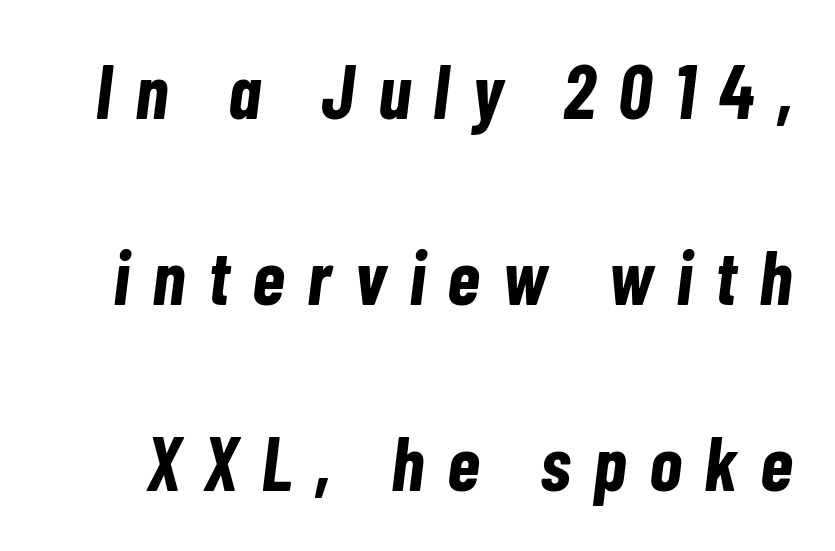
Q: Is the text bold? A: Yes.
Q: Is the text italic (slanted)? A: Yes, it leans right by about 7 degrees.
Q: Is the text underlined? A: No.
Q: Is the spacing between letters normal or unusually wide? A: Unusually wide.
Q: Is the spacing between lines tight, normal or loose? A: Loose.
Q: Width (condensed, normal, or wide)? A: Condensed.
Q: Stroke contrast? A: Low.
Q: x-height? A: Medium.
Q: Monospaced? A: No.
